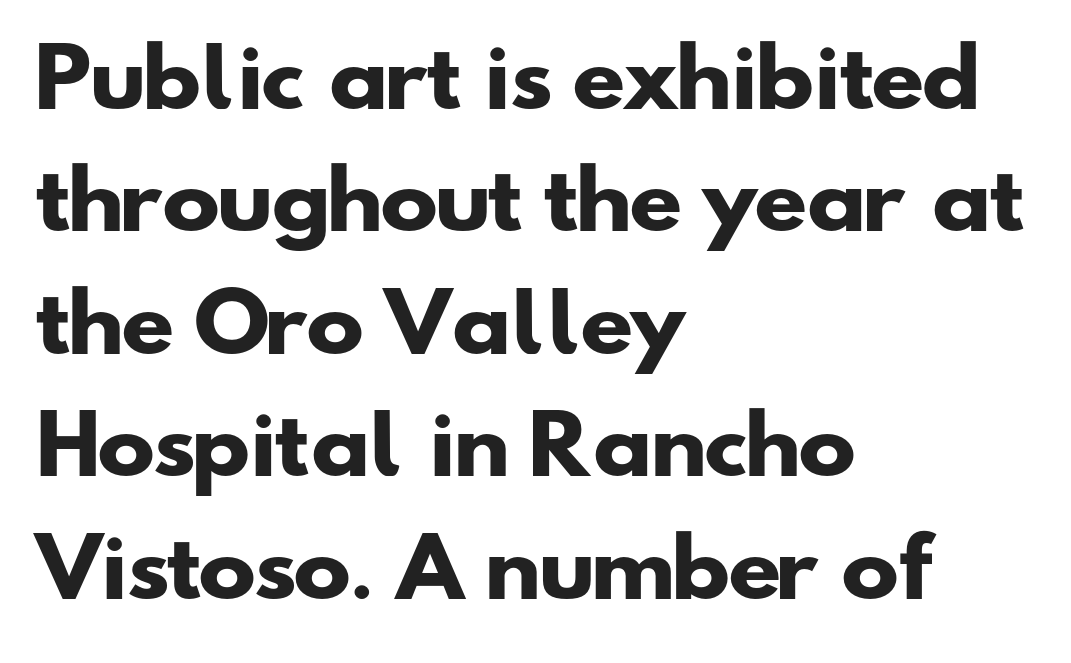
{"serif": "no", "bold": "yes", "weight": "heavy", "width": "wide", "stroke_contrast": "low", "x_height": "small", "monospaced": "no", "underline": "no", "align": "left", "line_spacing": "normal", "line_spacing_ratio": 1.57, "letter_spacing": "normal", "letter_spacing_em": 0.0, "glyph_px": 78}
